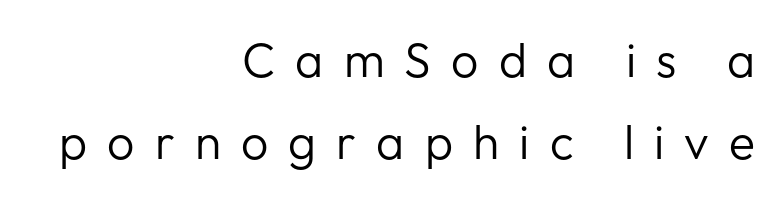
Here the glyphs are tracked loosely, breaking word shapes into spaced letters. Whoever set this chose a conventional vertical rhythm. Looks like regular typesetting: each glyph gets only the width it needs. Note: no serifs on the glyphs. Stems here are at most as thick as an everyday book face.
